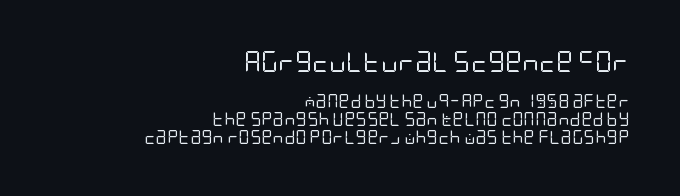
Nothing heavy about these letters — not bold at all. The font's upright variant was chosen for this text. All the whitespace from short lines collects on the left. Does the bottom block carry the larger type? No, the top block does. The block of text has a typical density, with ordinary space between rows.
